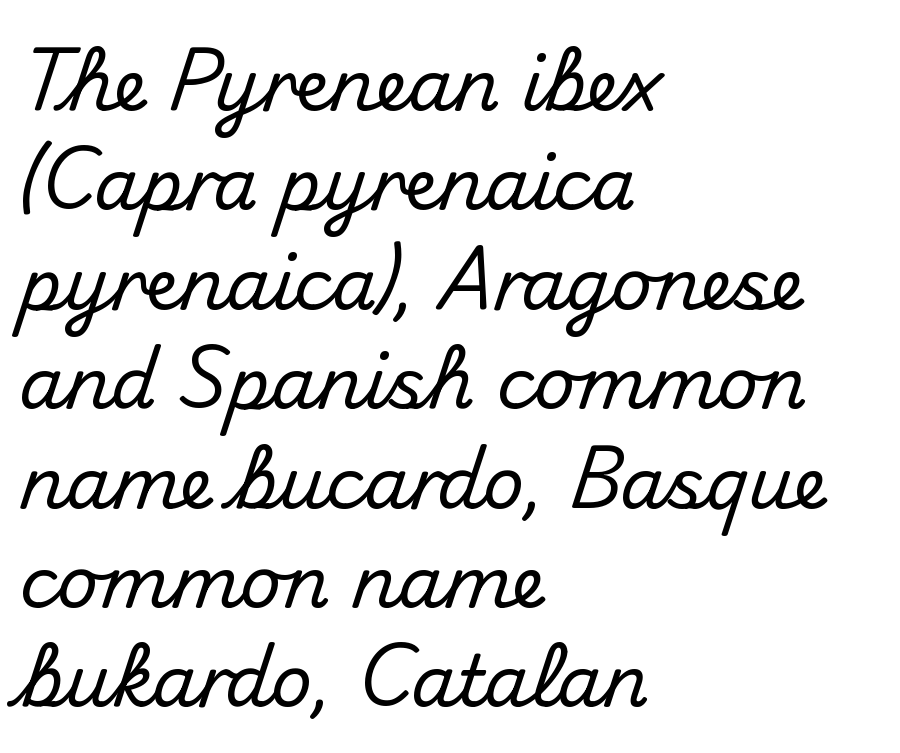
The image shows 71 px sans-serif type; set left-aligned, normal line spacing (1.4x), normal letter spacing, not underlined; medium stroke contrast and a small x-height.
